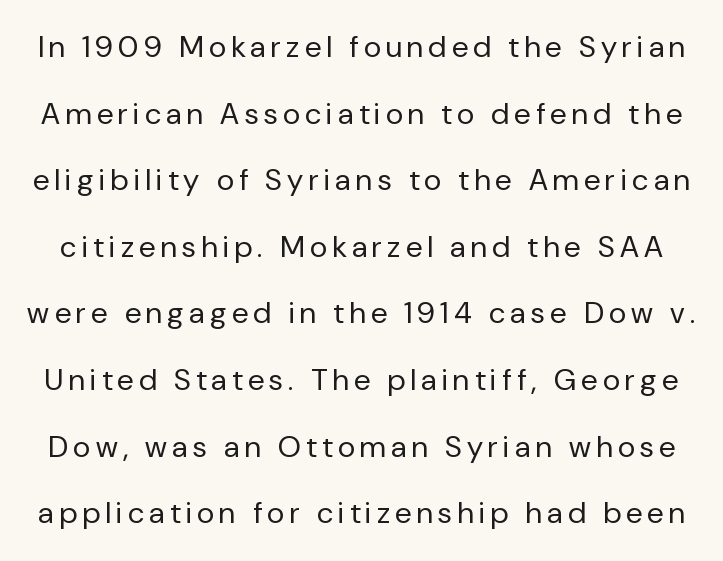
The image shows 30 px regular-weight sans-serif type, upright; set loose line spacing (2.22x), not underlined; low stroke contrast and a medium x-height.
